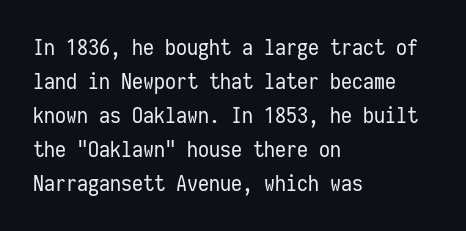
Caption: multi-line text, flush left, ragged right. Rendered with straight, roman letterforms. Beneath every word, the page is bare. Weight: not bold — regular or lighter. Nobody touched the tracking dial on this one. Vertically, the passage feels balanced, rows spaced as you'd expect.
